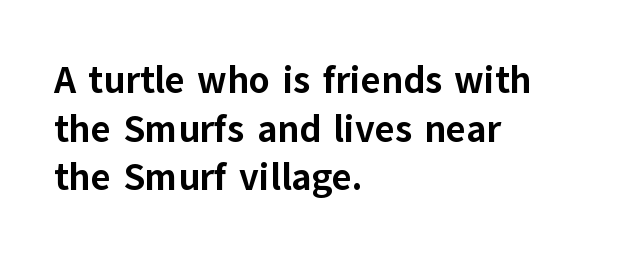
The image shows 38 px bold sans-serif type, upright; set left-aligned, normal line spacing (1.28x), normal letter spacing, not underlined; low stroke contrast and a medium x-height.
